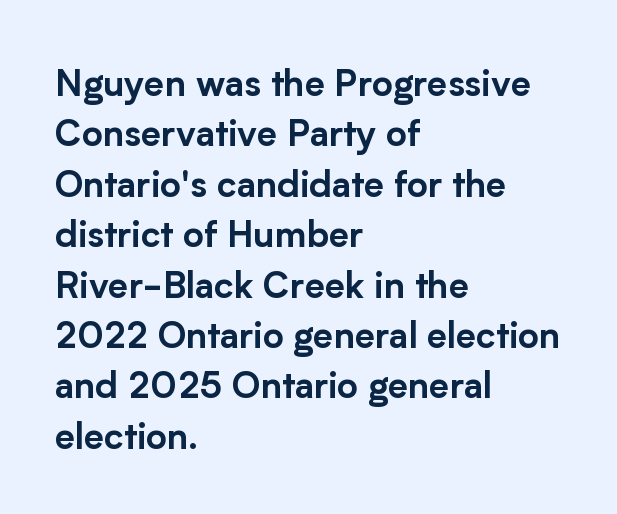
Rule under the text: the space is simply empty. Nope, not italic — everything's standing straight. Varying glyph widths throughout — classic text-font behaviour. Line beginnings align vertically; line endings do not.
